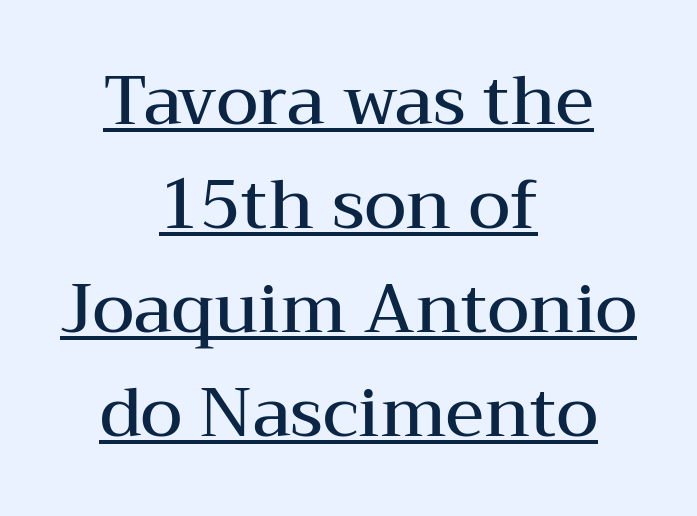
The font family rendered here belongs to the serif group. The typesetter chose a symmetrical, centered arrangement here. Words appear dense and cohesive because spacing is normal. Is this a fixed-width face? No — the glyphs have proportional, varying widths.
